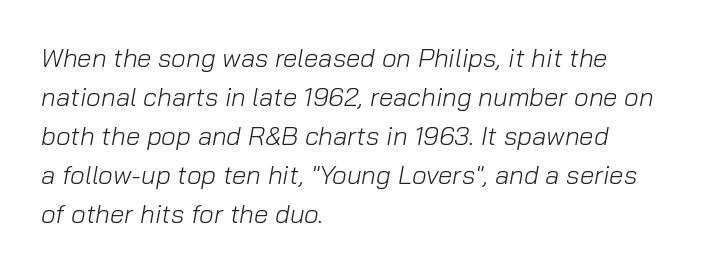
The image shows 26 px text type, italic (leaning right); set left-aligned, normal line spacing (1.5x), normal letter spacing, not underlined.
